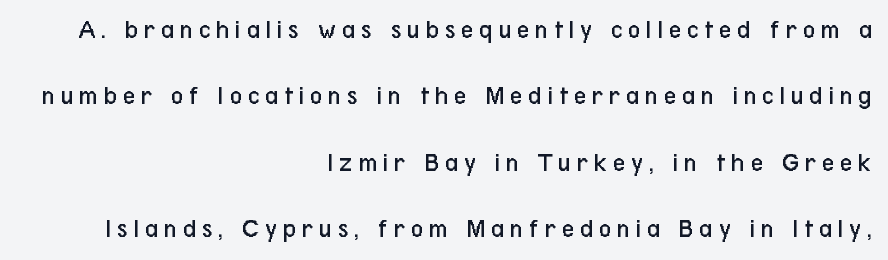
A clean baseline with only descenders dipping below it. These lines stand farther apart than default settings would place them. Here the glyphs are tracked loosely, breaking word shapes into spaced letters. Horizontally, the lines are justified to the trailing edge only.
